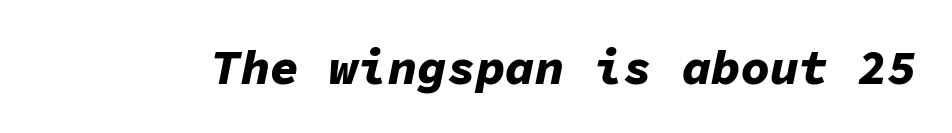
Thick stems and heavy bowls — unmistakably bold. Underline: absent. The passage shown is typed in a monospace face where columns stay perfectly aligned. Look at the tracking — it's just the regular setting, nothing added.
